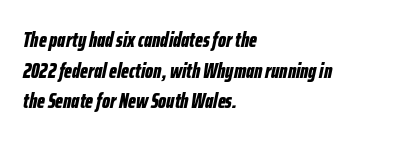
Q: Is the text bold? A: Yes.
Q: Is the text italic (slanted)? A: Yes, it leans right by about 12 degrees.
Q: Is the text underlined? A: No.
Q: How is the paragraph aligned? A: Left-aligned.
Q: Is the spacing between letters normal or unusually wide? A: Normal.
Q: Is the spacing between lines tight, normal or loose? A: Normal.
